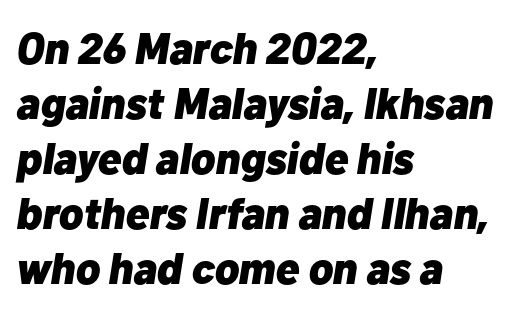
Q: Is the text bold? A: Yes.
Q: Is the text italic (slanted)? A: Yes, it leans right by about 10 degrees.
Q: Is the text underlined? A: No.
Q: How is the paragraph aligned? A: Left-aligned.
Q: Is the spacing between letters normal or unusually wide? A: Normal.
Q: Is the spacing between lines tight, normal or loose? A: Normal.
Q: Width (condensed, normal, or wide)? A: Normal.
Q: Stroke contrast? A: Low.
Q: x-height? A: Medium.
Q: Monospaced? A: No.
